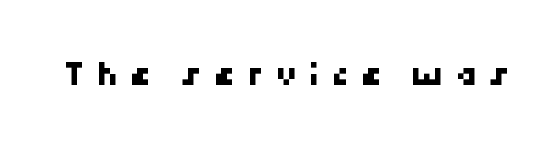
The passage shown is not underscored anywhere. The type family on display is of the sans-serif kind. Letter spacing: wide.
